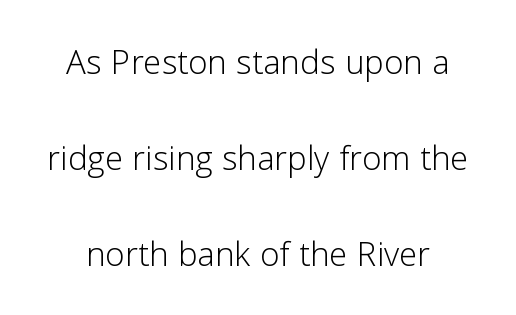
Q: Is the text bold? A: No.
Q: Is the text italic (slanted)? A: No, it is upright.
Q: Is the typeface a serif or a sans-serif typeface? A: Sans-serif.
Q: Is the text underlined? A: No.
Q: Is the spacing between letters normal or unusually wide? A: Normal.
Q: Is the spacing between lines tight, normal or loose? A: Loose.
Q: Width (condensed, normal, or wide)? A: Normal.
Q: Stroke contrast? A: Low.
Q: x-height? A: Medium.
Q: Monospaced? A: No.
